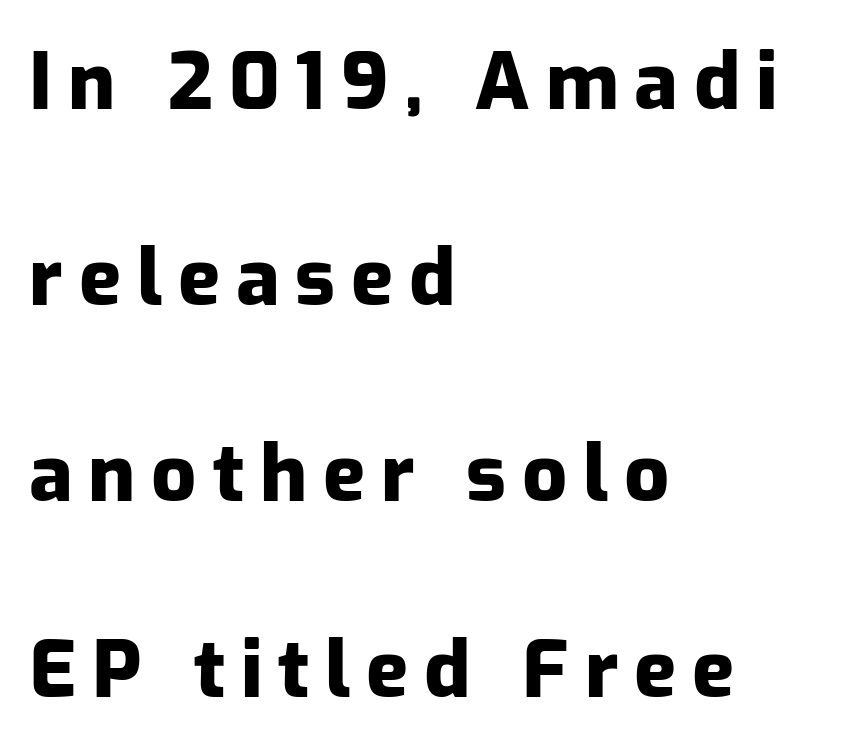
Does the weight exceed regular? Yes, all the way to bold. The space directly below the letters is spotless. Looks like regular typesetting: each glyph gets only the width it needs. You can tell from the bare stems that sans-serif type was used. Horizontal bands of white between lines are thick stripes.
